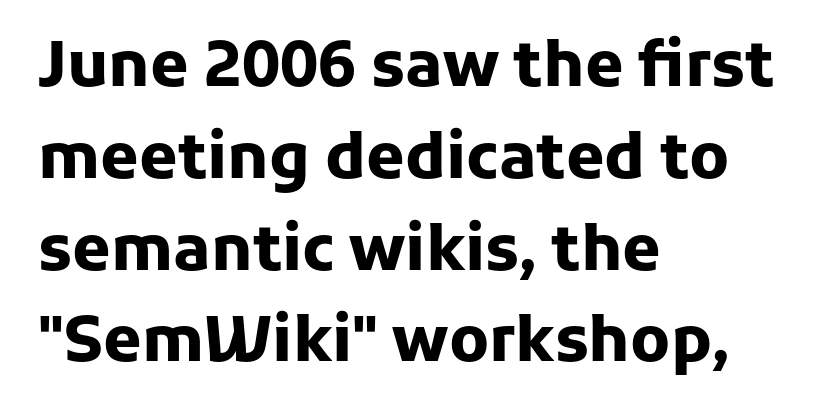
{"serif": "no", "italic": "no", "bold": "yes", "weight": "heavy", "width": "normal", "stroke_contrast": "low", "x_height": "medium", "monospaced": "no", "underline": "no", "align": "left", "line_spacing": "normal", "line_spacing_ratio": 1.48, "letter_spacing": "normal", "letter_spacing_em": 0.0, "glyph_px": 62}
